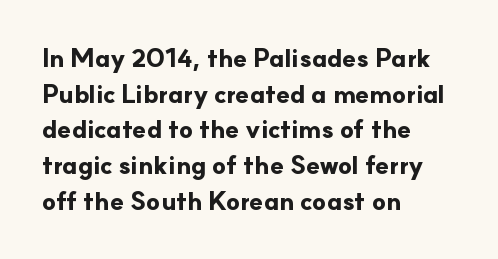
{"italic": "no", "bold": "yes", "underline": "no", "align": "left", "line_spacing": "normal", "line_spacing_ratio": 1.43, "letter_spacing": "normal", "letter_spacing_em": 0.0, "glyph_px": 25}
